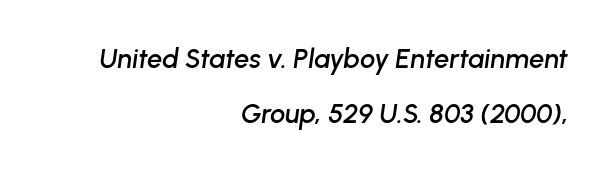
You can tell it's italic because the verticals aren't actually vertical. Caption: standard tracking, unaltered. The paragraph shown leans on its right margin. The leading is generous, giving the passage an open texture. No word sits above an underline.
